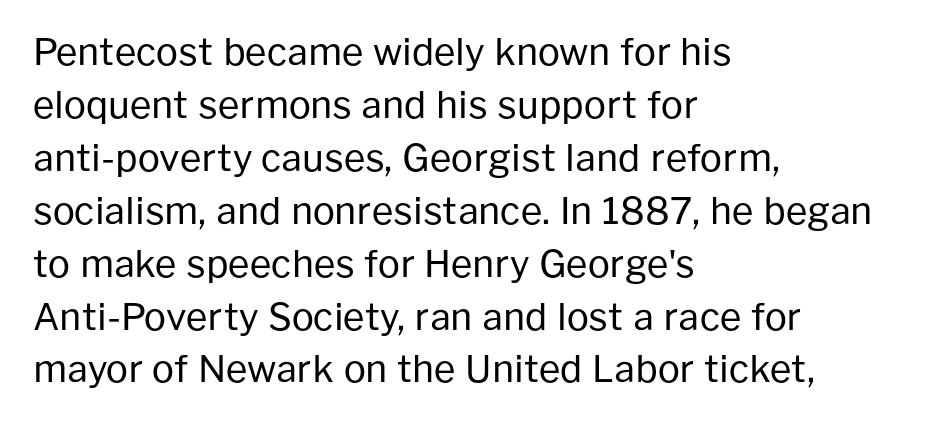
Q: Is the text bold? A: No.
Q: Is the text italic (slanted)? A: No, it is upright.
Q: Is the typeface a serif or a sans-serif typeface? A: Sans-serif.
Q: Is the text underlined? A: No.
Q: How is the paragraph aligned? A: Left-aligned.
Q: Is the spacing between letters normal or unusually wide? A: Normal.
Q: Is the spacing between lines tight, normal or loose? A: Normal.
Q: Width (condensed, normal, or wide)? A: Normal.
Q: Stroke contrast? A: Low.
Q: x-height? A: Medium.
Q: Monospaced? A: No.
